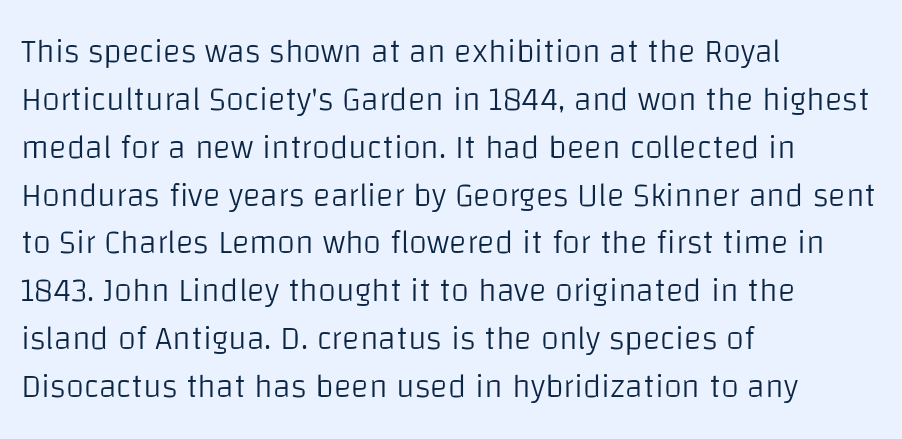
Bare-footed words on every line. Character widths vary here, with narrow letters taking less room than wide ones. Heft: none added — not bold. The typography opts for an upright posture over an oblique one. Observe the ordinary spacing: letters are neighbours, not strangers.
